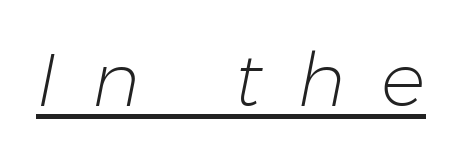
Is this a heavy cut? Hardly; it is regular or lighter. Tracking value appears strongly positive — letters spread wide. Emphasis-style slanted type is in use. Proportional: the letters do not fall into vertical columns. A typographer would call this underscored text.
